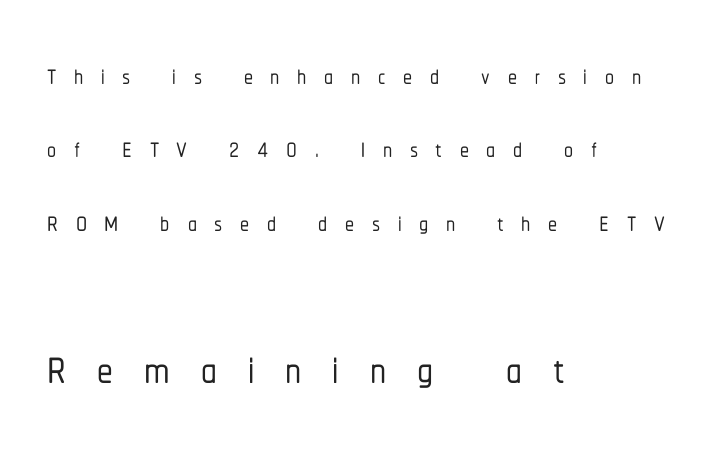
The passage shown is not underscored anywhere. The characters display no serif detailing; their extremities are plain. Short note: letters widely spaced. The lines in this sample share a left origin and differ only in where they stop. Baseline-to-baseline distance is far greater than the letter height. In this sample the second text group is rendered at the bigger scale.
